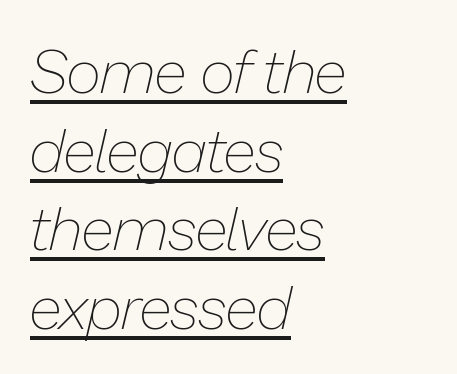
{"italic": "yes", "lean": "right", "slant_degrees": 13, "bold": "no", "weight": "thin", "width": "normal", "stroke_contrast": "low", "x_height": "medium", "monospaced": "no", "underline": "yes", "align": "left", "line_spacing": "normal", "line_spacing_ratio": 1.29, "letter_spacing": "normal", "letter_spacing_em": 0.0, "glyph_px": 61}
